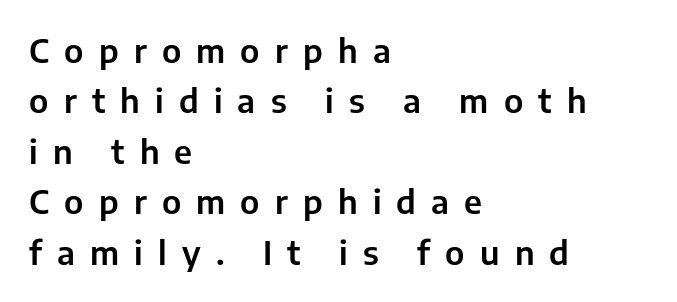
The image shows 33 px sans-serif type, upright; set left-aligned, normal line spacing (1.53x), unusually wide letter spacing (+0.46 em), not underlined; low stroke contrast and a medium x-height.
